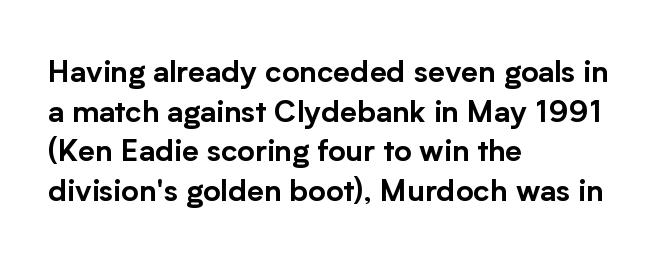
{"serif": "no", "italic": "no", "width": "normal", "stroke_contrast": "low", "x_height": "medium", "monospaced": "no", "underline": "no", "align": "left", "line_spacing": "normal", "line_spacing_ratio": 1.32, "letter_spacing": "normal", "letter_spacing_em": 0.0, "glyph_px": 30}
